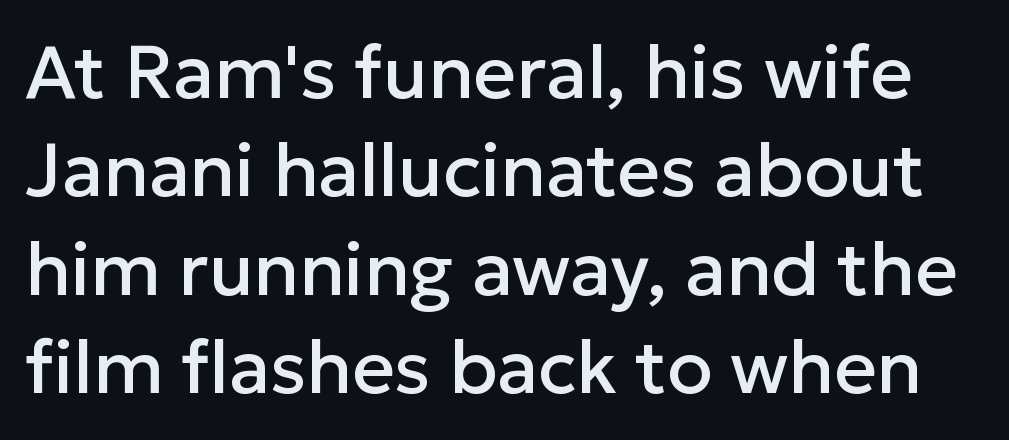
Q: Is the text italic (slanted)? A: No, it is upright.
Q: Is the typeface a serif or a sans-serif typeface? A: Sans-serif.
Q: Is the text underlined? A: No.
Q: Is the spacing between letters normal or unusually wide? A: Normal.
Q: Is the spacing between lines tight, normal or loose? A: Normal.
Q: Width (condensed, normal, or wide)? A: Normal.
Q: Stroke contrast? A: Low.
Q: x-height? A: Medium.
Q: Monospaced? A: No.
